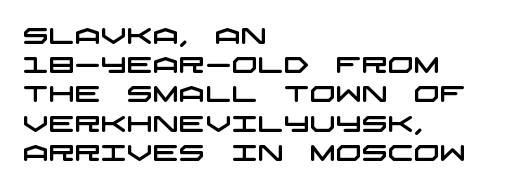
{"underline": "no", "align": "left", "line_spacing": "normal", "line_spacing_ratio": 1.27, "letter_spacing": "normal", "letter_spacing_em": 0.0, "glyph_px": 23}
